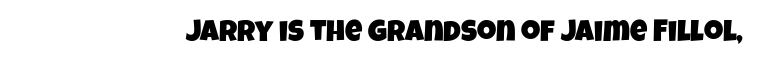
Q: Is the typeface a serif or a sans-serif typeface? A: Sans-serif.
Q: Is the text underlined? A: No.
Q: Is the spacing between letters normal or unusually wide? A: Normal.
Q: Width (condensed, normal, or wide)? A: Condensed.
Q: Stroke contrast? A: Low.
Q: x-height? A: Large.
Q: Monospaced? A: No.
